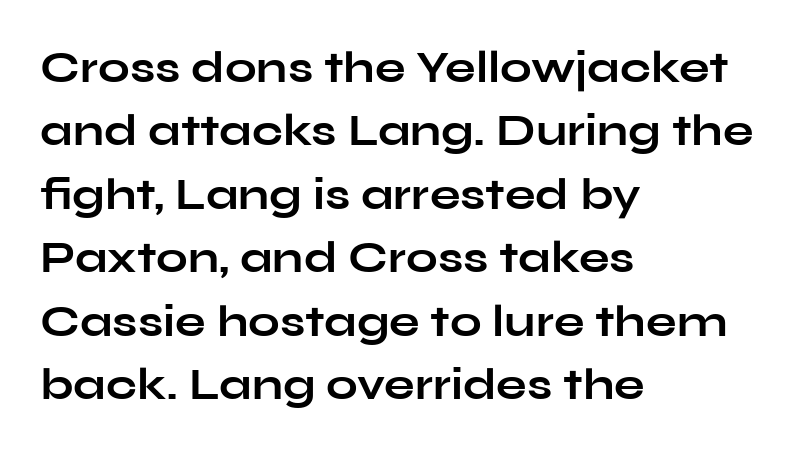
The image shows 45 px bold, wide sans-serif type, upright; set left-aligned, normal line spacing (1.41x), normal letter spacing, not underlined; low stroke contrast and a medium x-height.
